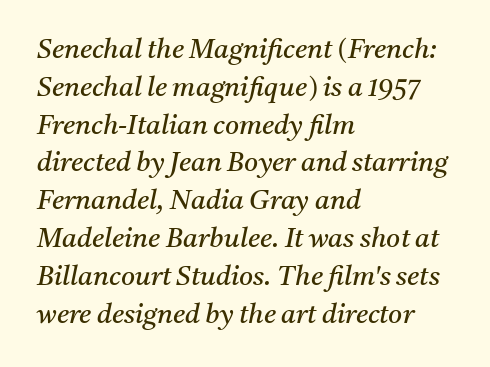
Q: Is the text bold? A: No.
Q: Is the text italic (slanted)? A: Yes, it leans right by about 11 degrees.
Q: Is the text underlined? A: No.
Q: How is the paragraph aligned? A: Left-aligned.
Q: Is the spacing between letters normal or unusually wide? A: Normal.
Q: Is the spacing between lines tight, normal or loose? A: Normal.
